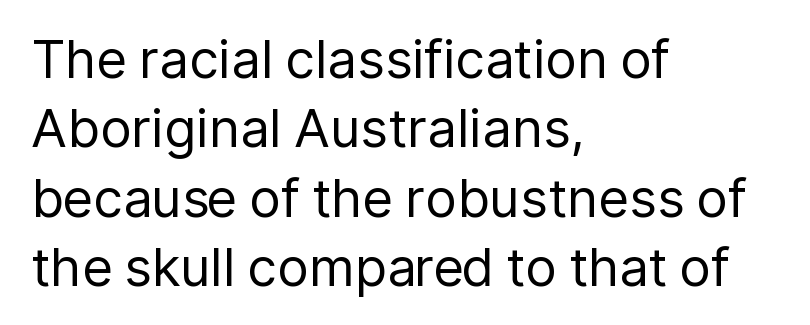
The image shows 53 px regular-weight sans-serif type, upright; set left-aligned, normal line spacing (1.31x), normal letter spacing, not underlined; low stroke contrast and a medium x-height.
